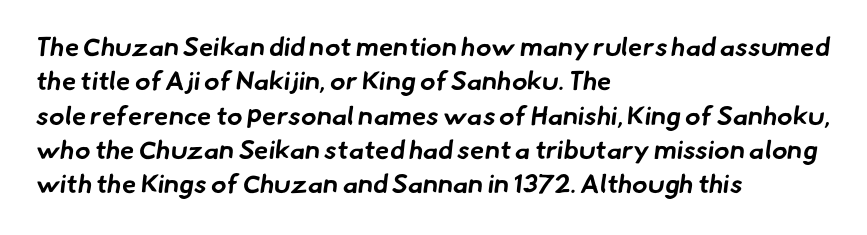
Q: Is the text bold? A: Yes.
Q: Is the text underlined? A: No.
Q: How is the paragraph aligned? A: Left-aligned.
Q: Is the spacing between letters normal or unusually wide? A: Normal.
Q: Is the spacing between lines tight, normal or loose? A: Normal.
